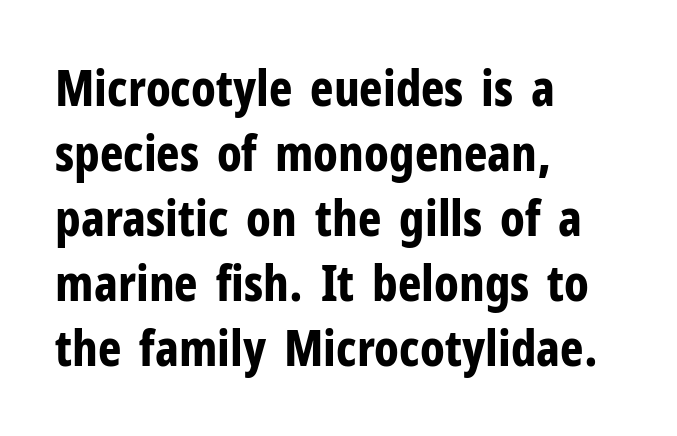
Upright lettering throughout. The horizontal fit of the characters is conventional and even. A classic flush-left, rag-right setting is used for this passage. Nobody drew a line under any word here.
